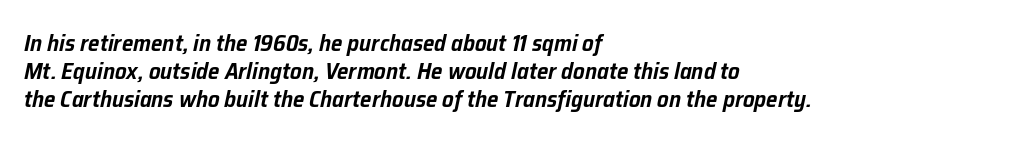
The image shows 23 px text type, italic (leaning right); set left-aligned, line spacing 1.21x, normal letter spacing, not underlined.
